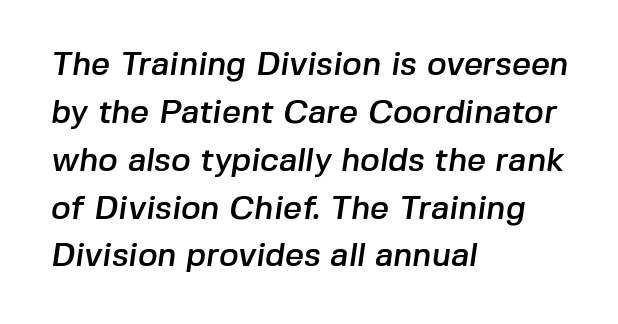
{"serif": "no", "width": "normal", "stroke_contrast": "low", "x_height": "medium", "monospaced": "no", "underline": "no", "align": "left", "line_spacing": "normal", "line_spacing_ratio": 1.45, "letter_spacing": "normal", "letter_spacing_em": 0.0, "glyph_px": 33}
